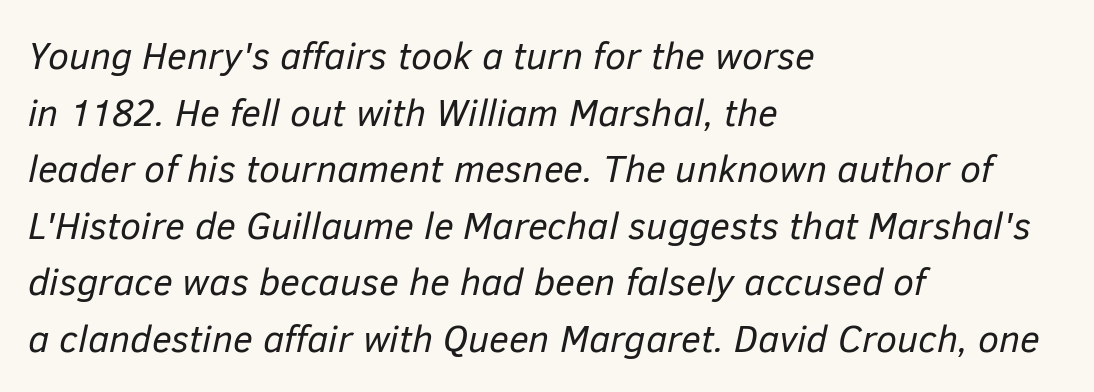
{"italic": "yes", "lean": "right", "slant_degrees": 12, "bold": "no", "weight": "regular", "width": "normal", "stroke_contrast": "low", "x_height": "medium", "monospaced": "no", "underline": "no", "align": "left", "line_spacing": "normal", "line_spacing_ratio": 1.49, "letter_spacing": "normal", "letter_spacing_em": 0.0, "glyph_px": 38}
